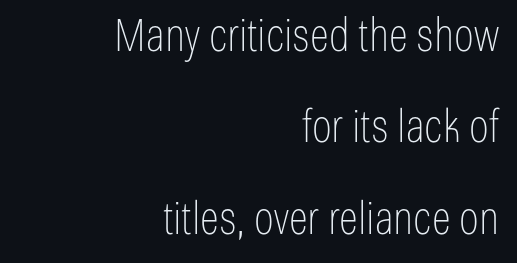
The image shows 45 px thin, condensed sans-serif type, upright; set right-aligned, loose line spacing (2.03x), normal letter spacing, not underlined; low stroke contrast and a medium x-height.
